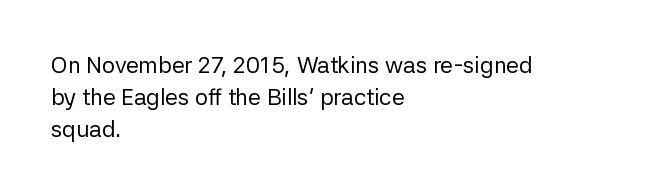
Caption: standard tracking, unaltered. Does the leading feel generous? No, just average. The lines are quadded left. Check the space under the baseline: it is left empty.
